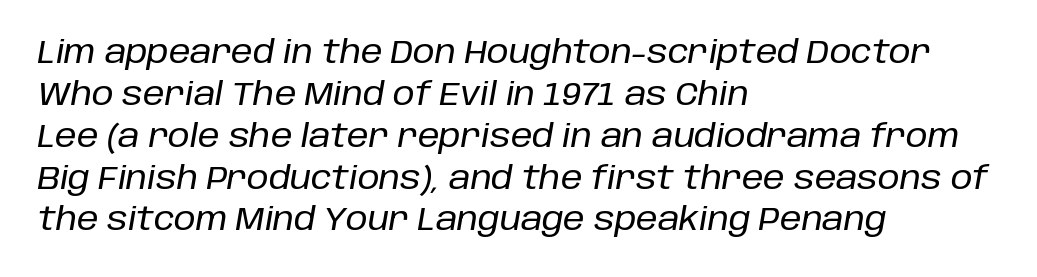
If you drew a line through each stem, it would be angled. Here the designer chose a conventional face with non-uniform glyph widths. Letter spacing: default. The rag falls on the right side of this text block. Line spacing here is normal. The specimen omits any rule beneath the text block's lines.
